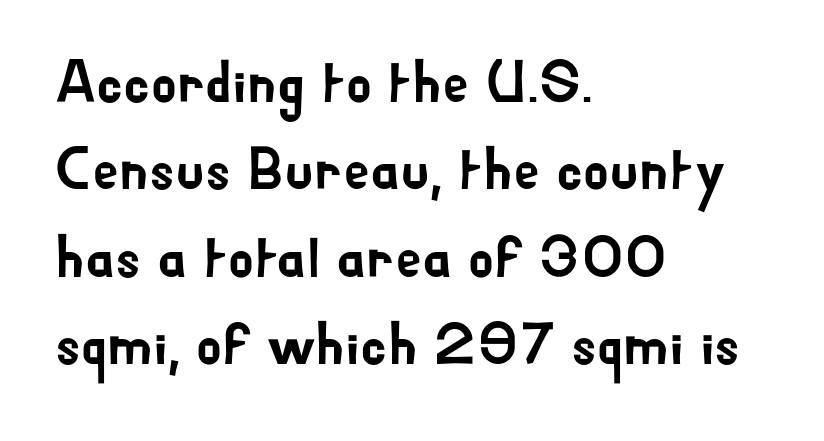
Each word holds together tightly as a unit, with standard inter-letter gaps. Each row of text sits above clean, open space. Casual observation: everything's shoved over to the left. Nothing sits at the stroke ends, so this counts as sans-serif. A normal amount of white space separates one row of letters from the next.
